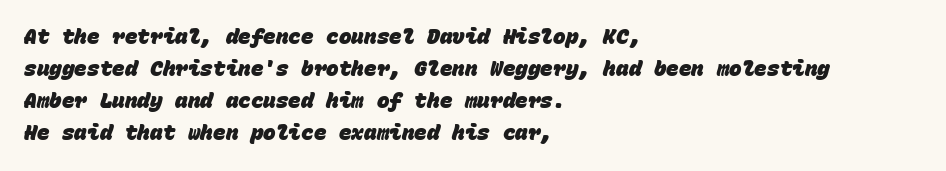
The string is rendered with underlining switched off. What stands out about the letter spacing? Nothing — it is the standard amount. I'd describe the lettering as bold — thick and assertive. What's the leading like? Ordinary, nothing unusual. This rendering uses left alignment, leaving the right contour irregular.
